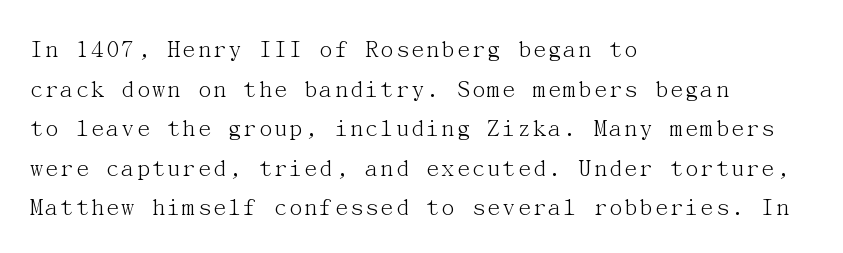
Q: Is the text bold? A: No.
Q: Is the text italic (slanted)? A: No, it is upright.
Q: Is the text underlined? A: No.
Q: How is the paragraph aligned? A: Left-aligned.
Q: Is the spacing between letters normal or unusually wide? A: Normal.
Q: Is the spacing between lines tight, normal or loose? A: Normal.
